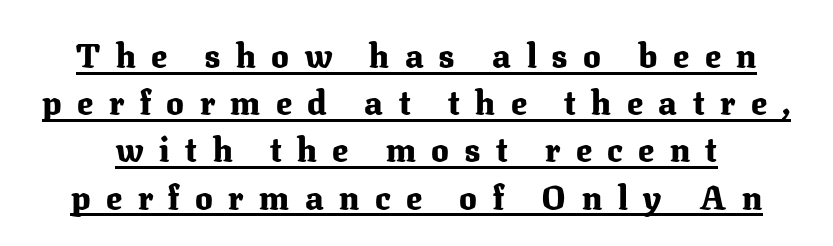
Students, note that the glyphs here are deliberately spaced far apart. These lines are rendered in a variable-pitch font. If you drew a line through each stem, it would be perfectly vertical. I'd call this a serif setting — the letters wear small feet. Every letter is thick-stroked: bold, no question.
